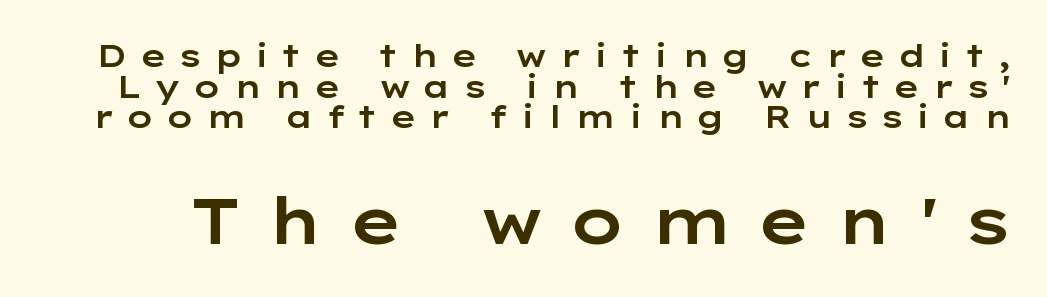
The image shows 65 px wide sans-serif type, upright; set tight line spacing (0.96x), unusually wide letter spacing (+0.36 em), not underlined; the second (bottom) block is 2.03x larger; low stroke contrast and a medium x-height.
